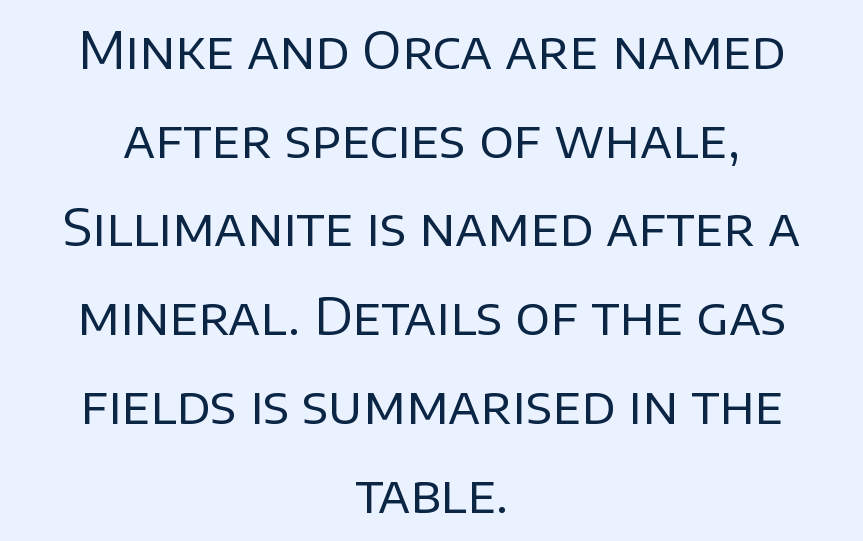
Q: Is the text bold? A: No.
Q: Is the text italic (slanted)? A: No, it is upright.
Q: Is the typeface a serif or a sans-serif typeface? A: Sans-serif.
Q: Is the text underlined? A: No.
Q: How is the paragraph aligned? A: Centered.
Q: Is the spacing between letters normal or unusually wide? A: Normal.
Q: Width (condensed, normal, or wide)? A: Normal.
Q: Stroke contrast? A: Low.
Q: x-height? A: Large.
Q: Monospaced? A: No.
